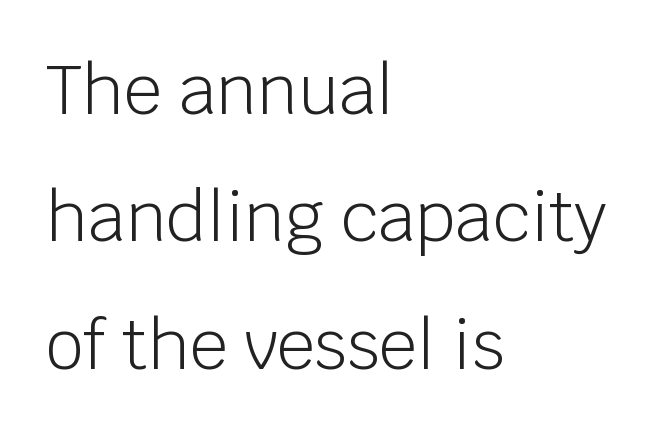
Q: Is the text bold? A: No.
Q: Is the text italic (slanted)? A: No, it is upright.
Q: Is the typeface a serif or a sans-serif typeface? A: Sans-serif.
Q: Is the text underlined? A: No.
Q: How is the paragraph aligned? A: Left-aligned.
Q: Is the spacing between letters normal or unusually wide? A: Normal.
Q: Is the spacing between lines tight, normal or loose? A: Loose.
Q: Width (condensed, normal, or wide)? A: Normal.
Q: Stroke contrast? A: Low.
Q: x-height? A: Large.
Q: Monospaced? A: No.
